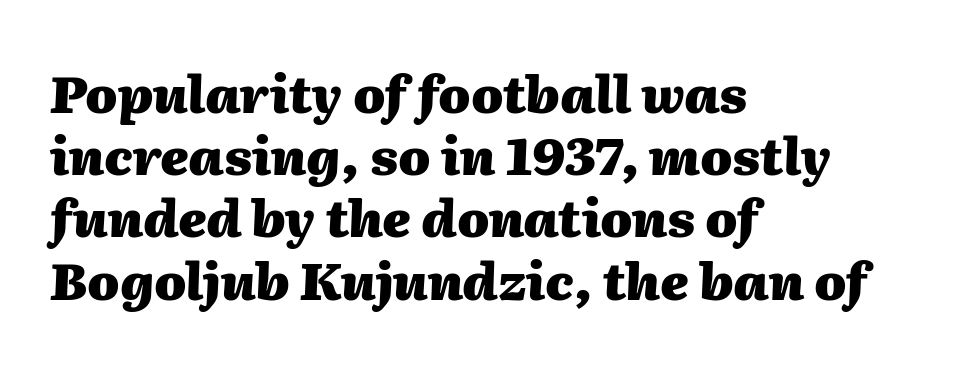
The image shows 51 px heavy type, italic (leaning right); set left-aligned, line spacing 1.22x, normal letter spacing, not underlined; medium stroke contrast and a medium x-height.
